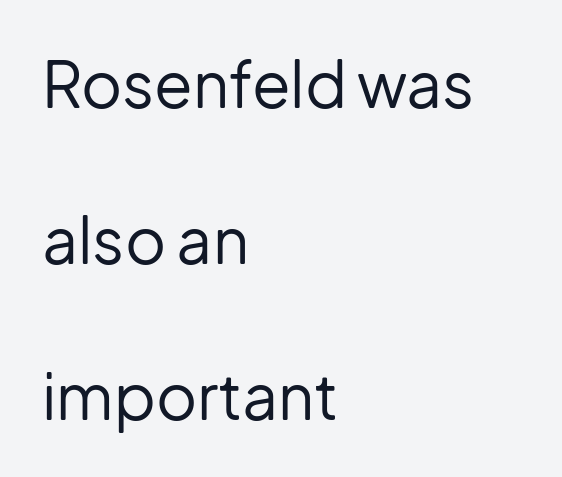
Note the varied advance widths — an 'i' is clearly narrower than an 'm'. The letters carry no serifs — their stems end cleanly without finishing strokes. Typeset ragged right — the left edge is the straight one. Rendered with straight, roman letterforms. The letters sit at their default tracking, neither squeezed nor spread.
